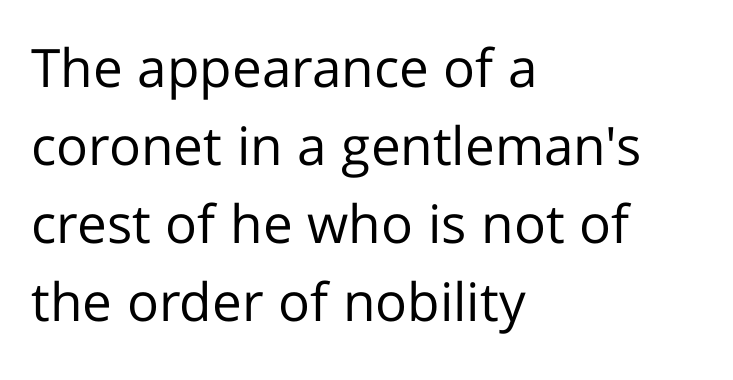
The image shows 53 px regular-weight sans-serif type, upright; set left-aligned, normal line spacing (1.47x), normal letter spacing, not underlined; low stroke contrast and a medium x-height.
